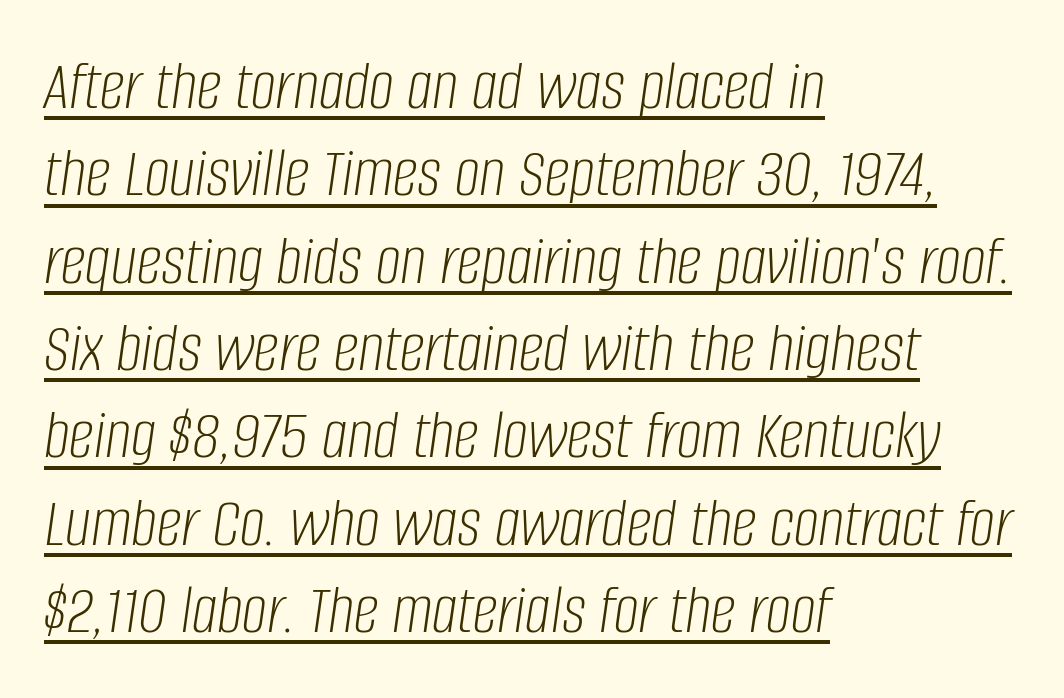
Q: Is the text bold? A: No.
Q: Is the text italic (slanted)? A: Yes, it leans right by about 8 degrees.
Q: Is the text underlined? A: Yes.
Q: How is the paragraph aligned? A: Left-aligned.
Q: Is the spacing between letters normal or unusually wide? A: Normal.
Q: Width (condensed, normal, or wide)? A: Condensed.
Q: Stroke contrast? A: Low.
Q: x-height? A: Large.
Q: Monospaced? A: No.
